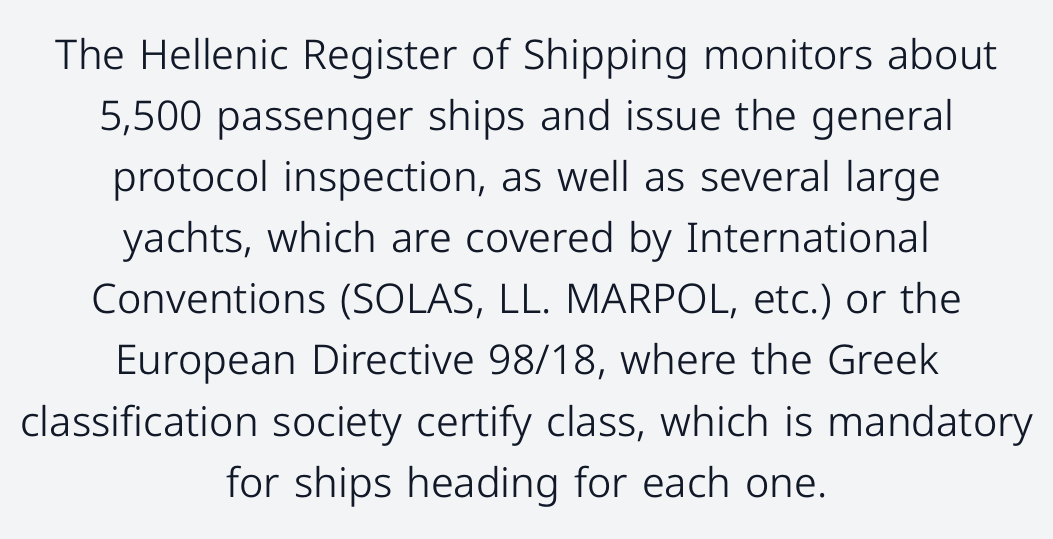
Q: Is the text bold? A: No.
Q: Is the text italic (slanted)? A: No, it is upright.
Q: Is the typeface a serif or a sans-serif typeface? A: Sans-serif.
Q: Is the text underlined? A: No.
Q: How is the paragraph aligned? A: Centered.
Q: Is the spacing between letters normal or unusually wide? A: Normal.
Q: Is the spacing between lines tight, normal or loose? A: Normal.
Q: Width (condensed, normal, or wide)? A: Normal.
Q: Stroke contrast? A: Low.
Q: x-height? A: Medium.
Q: Monospaced? A: No.
